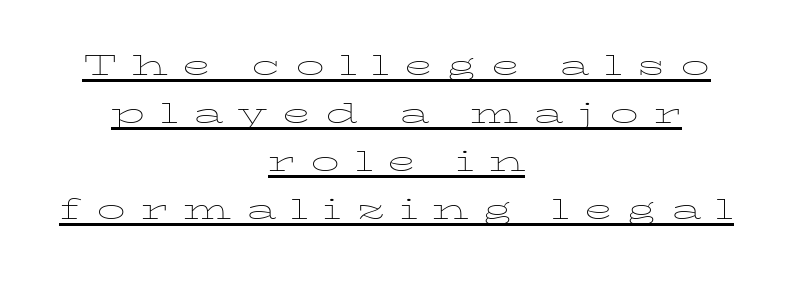
The paragraph has two soft edges and a firm central axis. Vertical strokes here are truly vertical. The letters look calm and open, with moderate or lighter stems. Vertically, the passage feels balanced, rows spaced as you'd expect. Is there an underline? Yes — a line sits under the letters. You could only call the tracking loose — the letters float apart.
